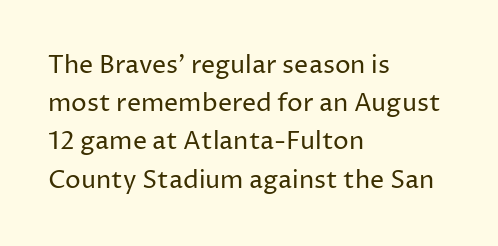
{"italic": "no", "bold": "no", "underline": "no", "align": "left", "line_spacing": "normal", "line_spacing_ratio": 1.53, "letter_spacing": "normal", "letter_spacing_em": 0.0, "glyph_px": 25}
